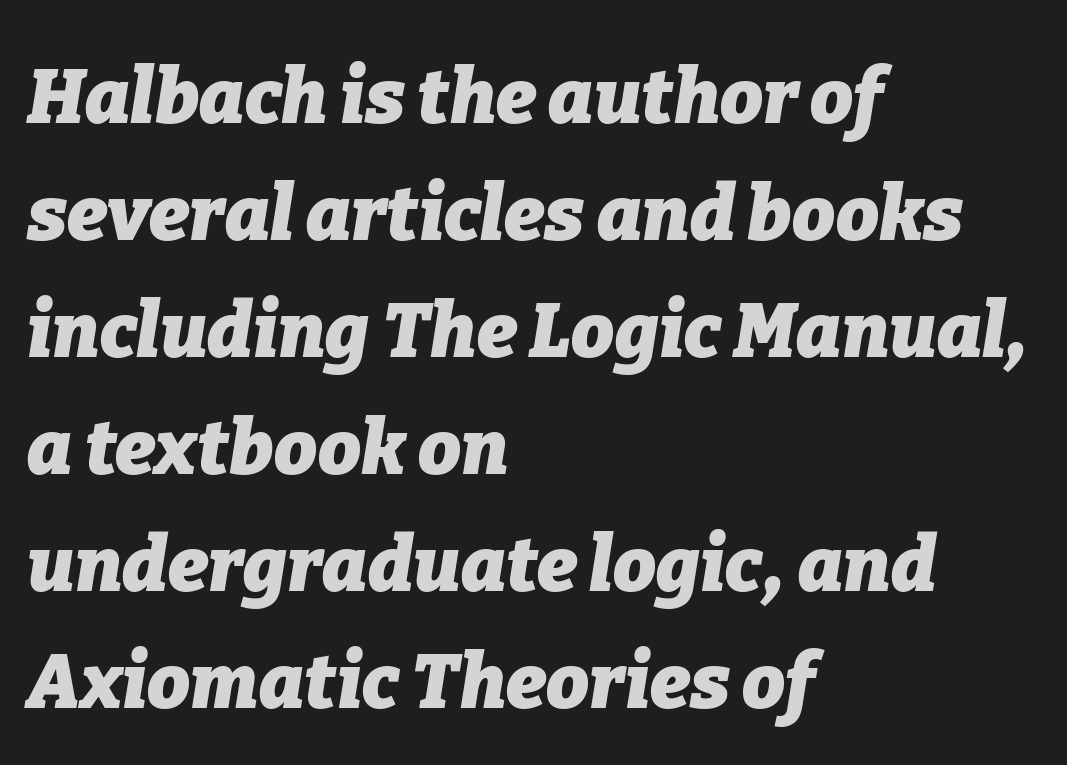
{"italic": "yes", "lean": "right", "slant_degrees": 9, "bold": "yes", "weight": "heavy", "width": "normal", "stroke_contrast": "low", "x_height": "medium", "monospaced": "no", "underline": "no", "align": "left", "line_spacing": "normal", "line_spacing_ratio": 1.54, "letter_spacing": "normal", "letter_spacing_em": 0.0, "glyph_px": 76}
